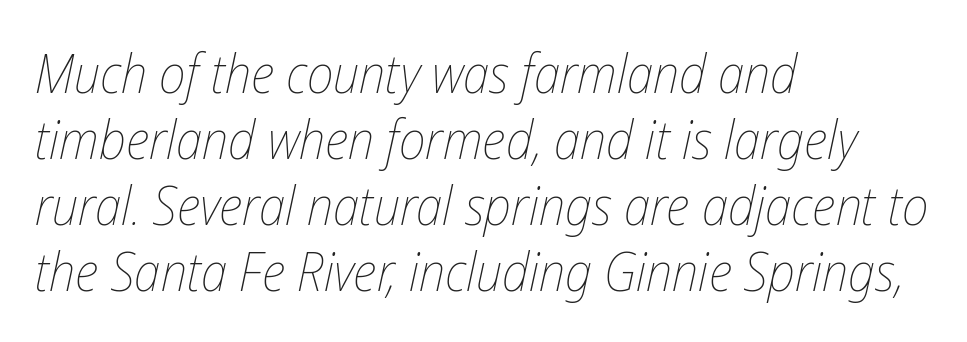
Q: Is the text bold? A: No.
Q: Is the text italic (slanted)? A: Yes, it leans right by about 12 degrees.
Q: Is the text underlined? A: No.
Q: How is the paragraph aligned? A: Left-aligned.
Q: Is the spacing between letters normal or unusually wide? A: Normal.
Q: Width (condensed, normal, or wide)? A: Condensed.
Q: Stroke contrast? A: Low.
Q: x-height? A: Medium.
Q: Monospaced? A: No.
